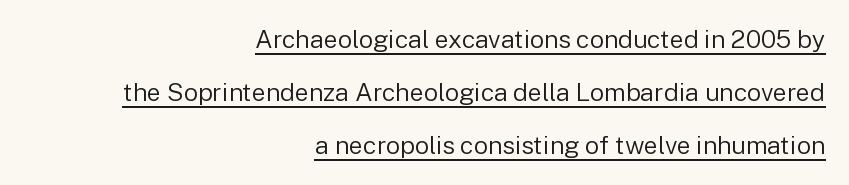
The image shows 25 px text type, upright; set right-aligned, loose line spacing (2.13x), normal letter spacing, underlined.
